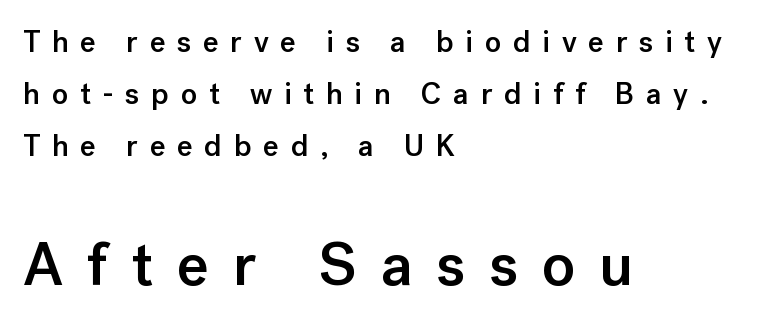
The image shows 61 px semibold sans-serif type, upright; set left-aligned, line spacing 1.73x, unusually wide letter spacing (+0.39 em), not underlined; the second (bottom) block is 2.03x larger; low stroke contrast and a medium x-height.
